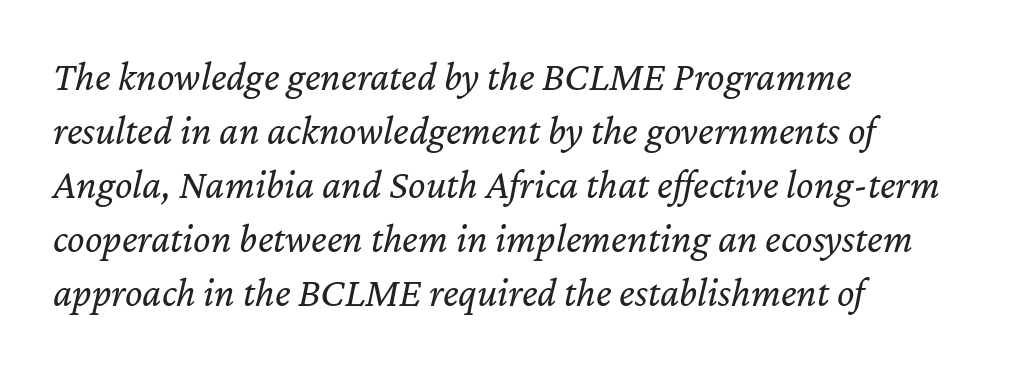
Q: Is the text bold? A: No.
Q: Is the text italic (slanted)? A: Yes, it leans right by about 12 degrees.
Q: Is the text underlined? A: No.
Q: How is the paragraph aligned? A: Left-aligned.
Q: Is the spacing between letters normal or unusually wide? A: Normal.
Q: Is the spacing between lines tight, normal or loose? A: Normal.
Q: Width (condensed, normal, or wide)? A: Normal.
Q: Stroke contrast? A: Low.
Q: x-height? A: Medium.
Q: Monospaced? A: No.
